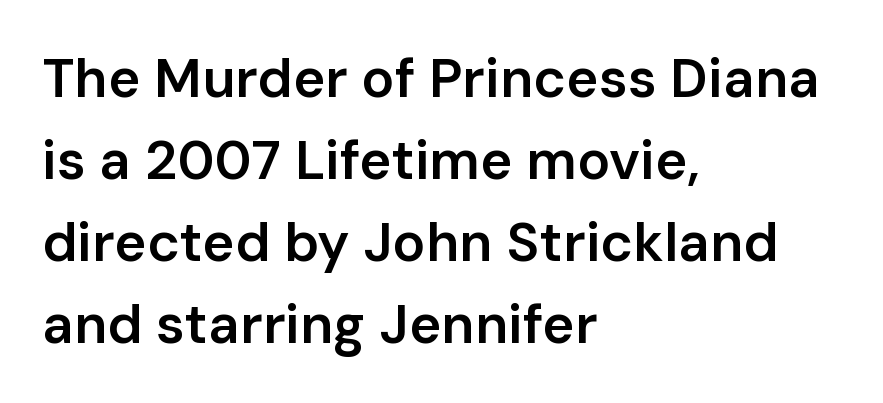
The image shows 55 px semibold sans-serif type, upright; set left-aligned, normal line spacing (1.49x), normal letter spacing, not underlined; low stroke contrast and a medium x-height.
